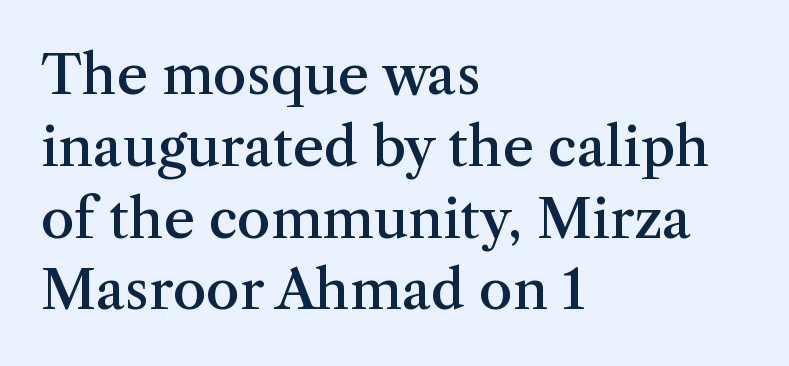
The image shows 54 px semibold serif type, upright; set left-aligned, normal line spacing (1.33x), normal letter spacing, not underlined; medium stroke contrast and a medium x-height.
